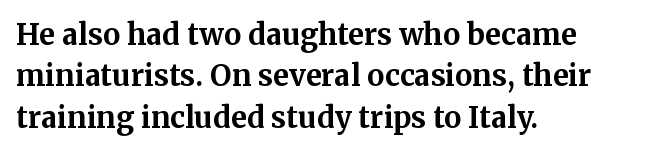
{"serif": "yes", "italic": "no", "bold": "yes", "weight": "bold", "width": "normal", "stroke_contrast": "medium", "x_height": "medium", "monospaced": "no", "underline": "no", "align": "left", "line_spacing": "normal", "line_spacing_ratio": 1.43, "letter_spacing": "normal", "letter_spacing_em": 0.0, "glyph_px": 29}
